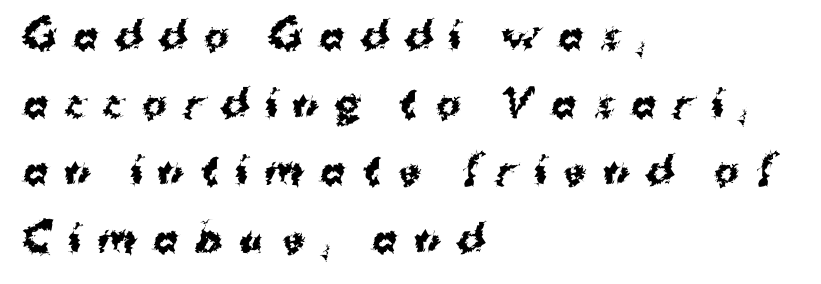
Q: Is the text bold? A: Yes.
Q: Is the text italic (slanted)? A: Yes.
Q: Is the typeface a serif or a sans-serif typeface? A: Sans-serif.
Q: Is the text underlined? A: No.
Q: How is the paragraph aligned? A: Left-aligned.
Q: Is the spacing between letters normal or unusually wide? A: Unusually wide.
Q: Width (condensed, normal, or wide)? A: Normal.
Q: Stroke contrast? A: Medium.
Q: x-height? A: Medium.
Q: Monospaced? A: No.
